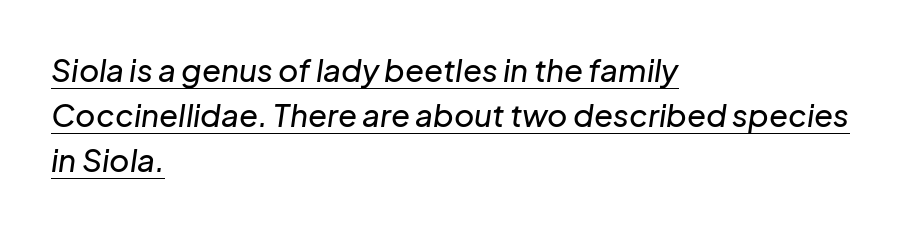
{"italic": "yes", "lean": "right", "slant_degrees": 8, "width": "normal", "stroke_contrast": "low", "x_height": "medium", "monospaced": "no", "underline": "yes", "align": "left", "line_spacing": "normal", "line_spacing_ratio": 1.45, "letter_spacing": "normal", "letter_spacing_em": 0.0, "glyph_px": 31}
